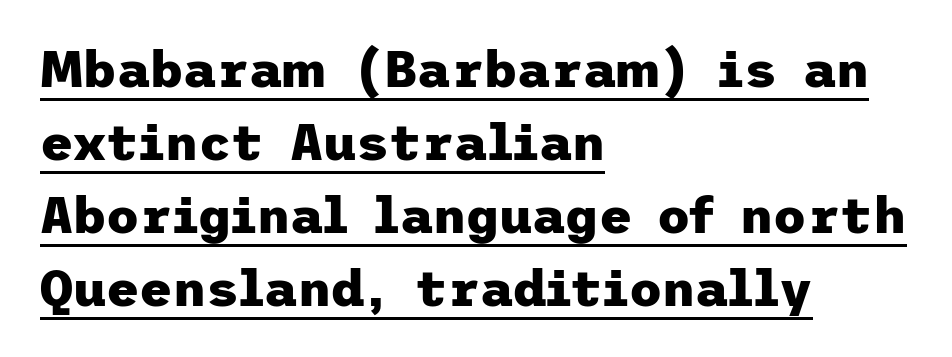
The image shows 51 px heavy sans-serif type, upright; set left-aligned, normal line spacing (1.43x), normal letter spacing, underlined; low stroke contrast and a medium x-height.
